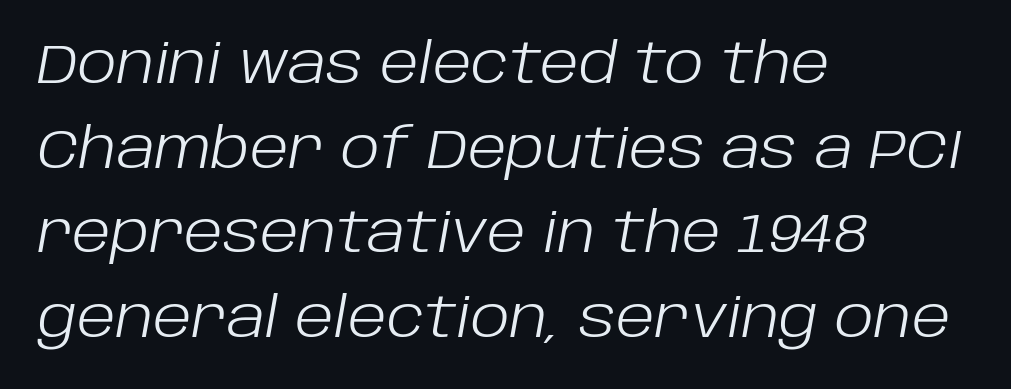
Q: Is the text bold? A: No.
Q: Is the text italic (slanted)? A: Yes, it leans right by about 10 degrees.
Q: Is the text underlined? A: No.
Q: How is the paragraph aligned? A: Left-aligned.
Q: Is the spacing between letters normal or unusually wide? A: Normal.
Q: Is the spacing between lines tight, normal or loose? A: Normal.
Q: Width (condensed, normal, or wide)? A: Normal.
Q: Stroke contrast? A: Low.
Q: x-height? A: Large.
Q: Monospaced? A: No.
